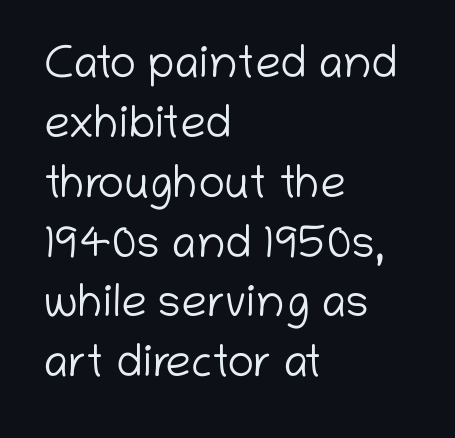
This sample uses a sans-serif face. These lines stack with their left ends in a neat column. This rendering leaves character spacing at its baseline value. The face used here is proportionally spaced, like ordinary book or web type. Underlining? Definitely not there. Evenly set lines give the paragraph a standard silhouette.
